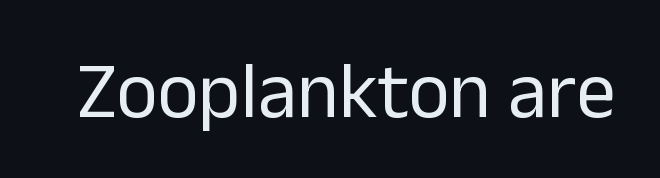
Q: Is the text bold? A: No.
Q: Is the text italic (slanted)? A: No, it is upright.
Q: Is the typeface a serif or a sans-serif typeface? A: Sans-serif.
Q: Is the text underlined? A: No.
Q: Is the spacing between letters normal or unusually wide? A: Normal.
Q: Width (condensed, normal, or wide)? A: Normal.
Q: Stroke contrast? A: Low.
Q: x-height? A: Medium.
Q: Monospaced? A: No.
